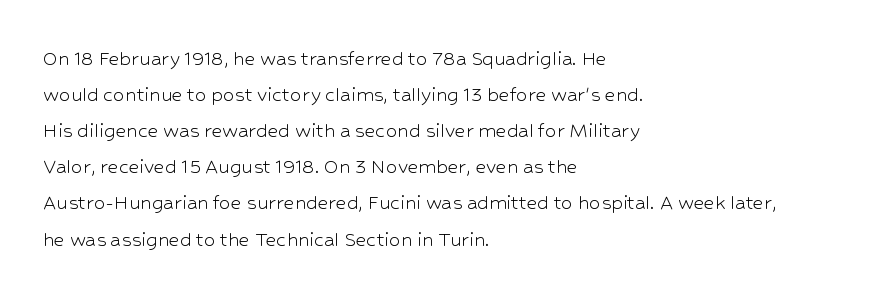
The image shows 23 px text type, upright; set left-aligned, normal line spacing (1.57x), normal letter spacing, not underlined.
